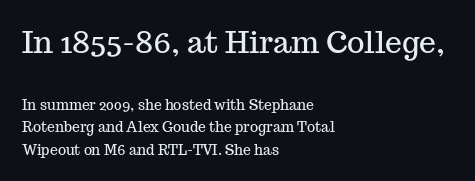
The image shows 30 px serif type, upright; set left-aligned, normal line spacing (1.62x), normal letter spacing, not underlined; the first (top) block is 2.14x larger; medium stroke contrast and a medium x-height.
